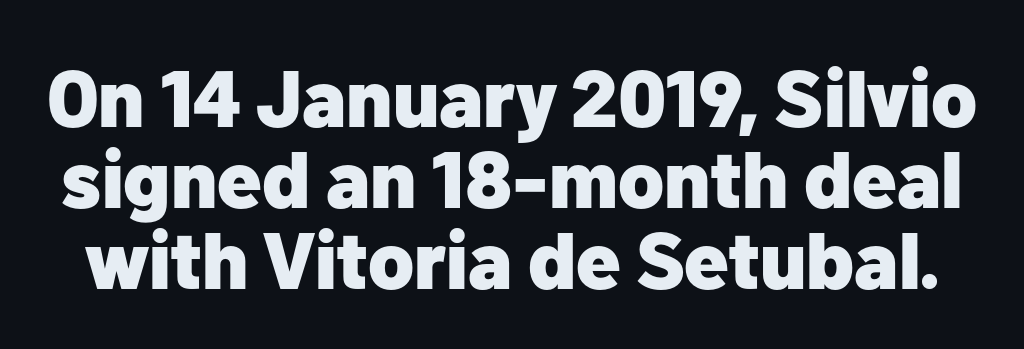
Q: Is the text bold? A: Yes.
Q: Is the text italic (slanted)? A: No, it is upright.
Q: Is the typeface a serif or a sans-serif typeface? A: Sans-serif.
Q: Is the text underlined? A: No.
Q: Is the spacing between letters normal or unusually wide? A: Normal.
Q: Is the spacing between lines tight, normal or loose? A: Tight.
Q: Width (condensed, normal, or wide)? A: Normal.
Q: Stroke contrast? A: Low.
Q: x-height? A: Medium.
Q: Monospaced? A: No.
